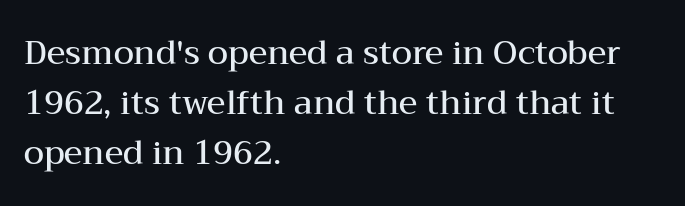
Compared with typical paragraphs, the rows here are spaced about the same. Look at the tracking — it's just the regular setting, nothing added. The gap between lines stays unmarked. Moderately thickened strokes mark this as semibold type. These lines are composed in type with serifs.
